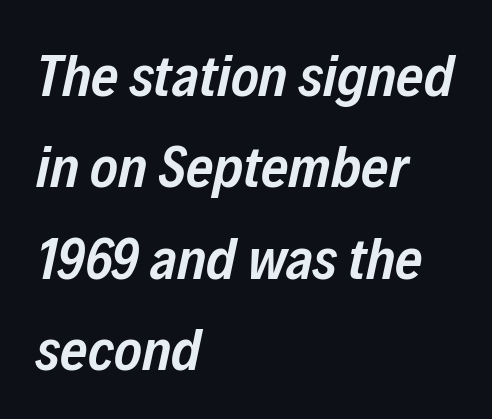
{"italic": "yes", "lean": "right", "slant_degrees": 12, "bold": "semi", "weight": "semibold", "width": "condensed", "stroke_contrast": "low", "x_height": "medium", "monospaced": "no", "underline": "no", "align": "left", "line_spacing": "normal", "line_spacing_ratio": 1.55, "letter_spacing": "normal", "letter_spacing_em": 0.0, "glyph_px": 59}
